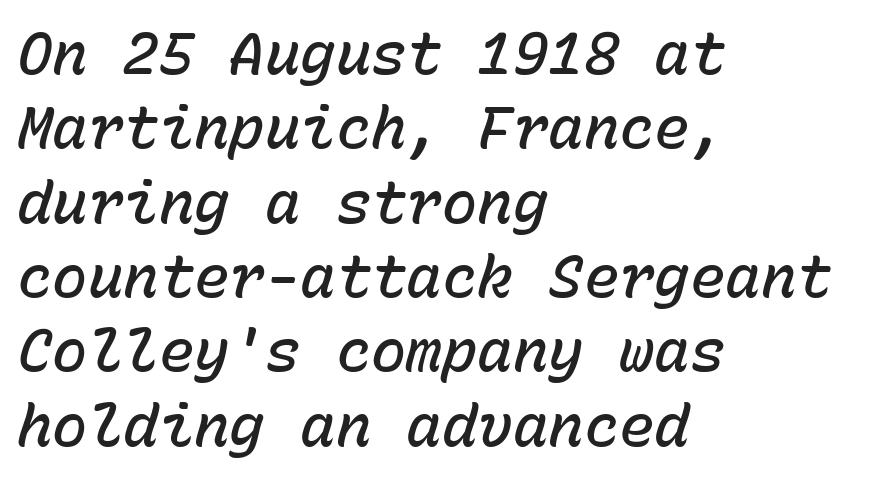
{"italic": "yes", "lean": "right", "slant_degrees": 15, "bold": "semi", "weight": "semibold", "width": "normal", "stroke_contrast": "low", "x_height": "medium", "monospaced": "yes", "underline": "no", "align": "left", "line_spacing": "normal", "line_spacing_ratio": 1.26, "letter_spacing": "normal", "letter_spacing_em": 0.0, "glyph_px": 59}
